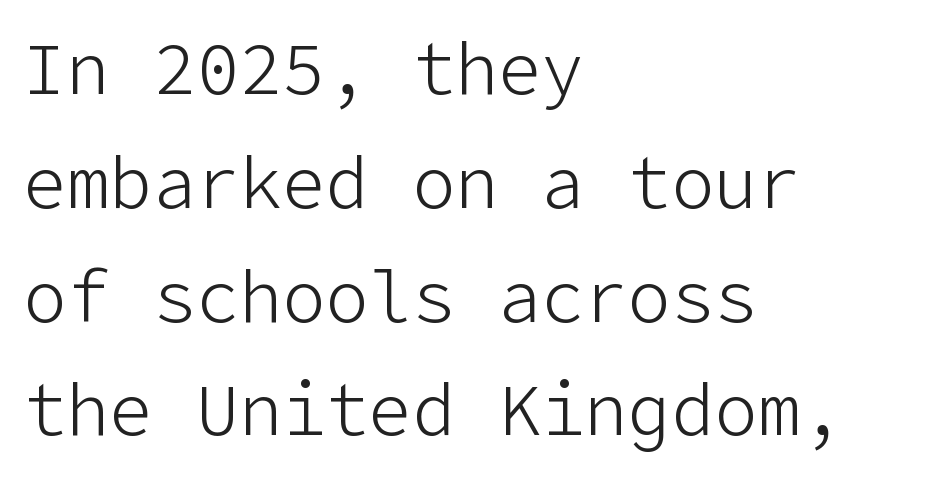
{"serif": "no", "italic": "no", "bold": "no", "weight": "light", "width": "normal", "stroke_contrast": "low", "x_height": "medium", "underline": "no", "align": "left", "line_spacing": "normal", "line_spacing_ratio": 1.58, "letter_spacing": "normal", "letter_spacing_em": 0.0, "glyph_px": 72}
